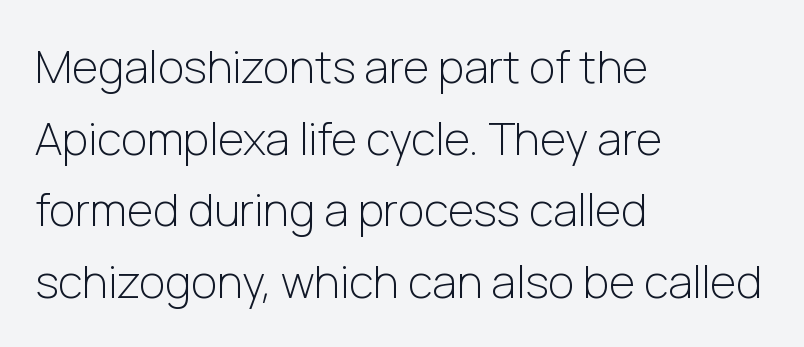
The image shows 45 px light sans-serif type, upright; set left-aligned, normal line spacing (1.59x), normal letter spacing, not underlined; low stroke contrast and a medium x-height.
